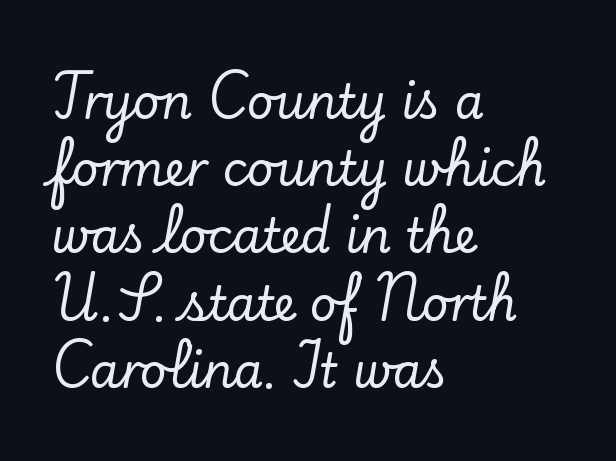
The image shows 47 px serif type; set left-aligned, normal line spacing (1.43x), normal letter spacing, not underlined; low stroke contrast and a small x-height.
